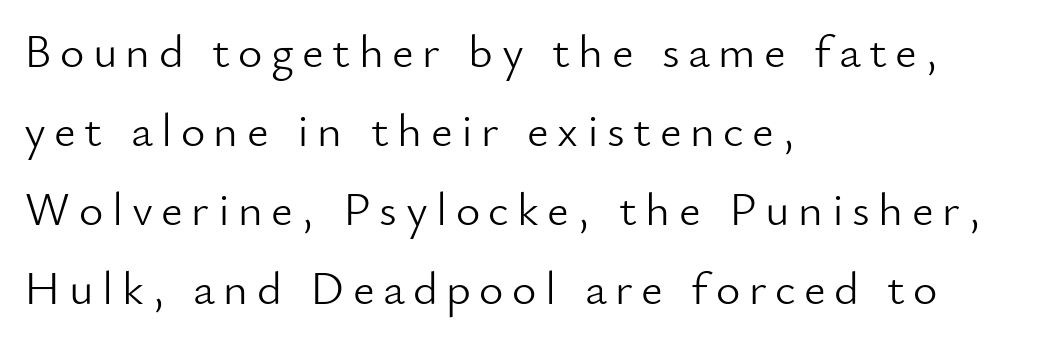
Stem width sits at or under what a default text font uses. Observe the absence of serifs on each vertical stroke in this sample. No word sits above an underline. If you drew a line through each stem, it would be perfectly vertical. If you measured baseline to baseline, you'd find a middling distance.
